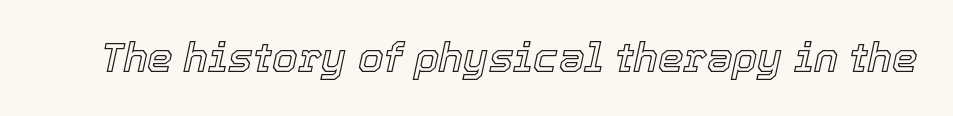
Q: Is the text italic (slanted)? A: Yes, it leans right by about 12 degrees.
Q: Is the text underlined? A: No.
Q: Is the spacing between letters normal or unusually wide? A: Normal.
Q: Width (condensed, normal, or wide)? A: Normal.
Q: x-height? A: Medium.
Q: Monospaced? A: No.
